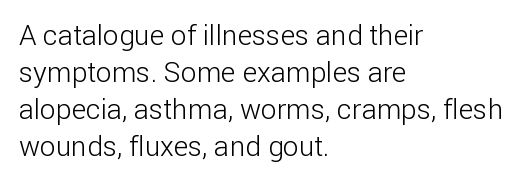
{"serif": "no", "italic": "no", "bold": "no", "weight": "light", "width": "normal", "stroke_contrast": "low", "x_height": "medium", "monospaced": "no", "underline": "no", "align": "left", "line_spacing": "normal", "line_spacing_ratio": 1.32, "letter_spacing": "normal", "letter_spacing_em": 0.0, "glyph_px": 28}
